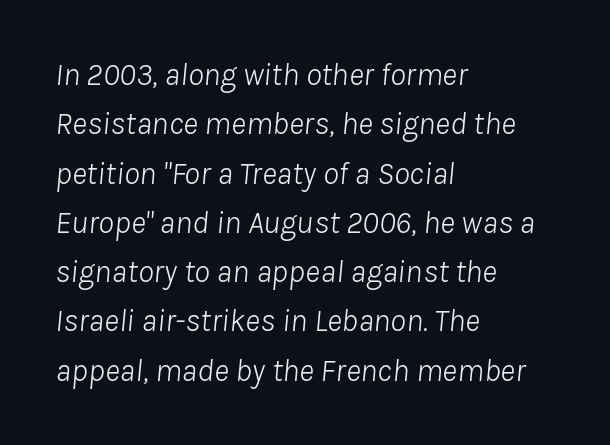
{"italic": "yes", "lean": "right", "slant_degrees": 8, "bold": "no", "weight": "light", "width": "normal", "stroke_contrast": "low", "x_height": "medium", "monospaced": "no", "underline": "no", "align": "left", "line_spacing": "normal", "line_spacing_ratio": 1.54, "letter_spacing": "normal", "letter_spacing_em": 0.0, "glyph_px": 32}
